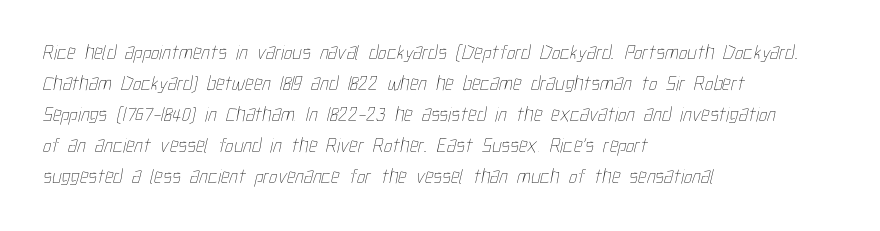
The paragraph shown leans on its left margin. Short note: letters normally spaced. A bare baseline throughout the passage. Is there much room between lines? A standard amount, neither cramped nor airy. Think standard paragraph weight, or any step lighter than that.
